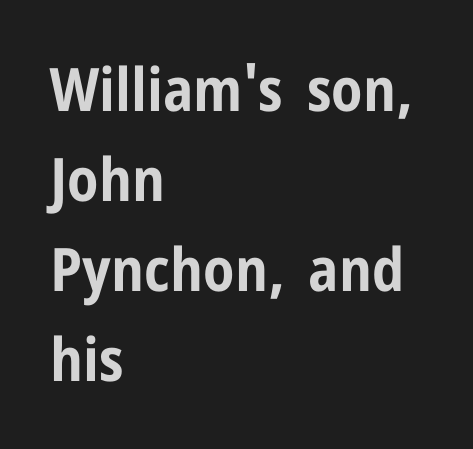
{"serif": "no", "italic": "no", "bold": "yes", "weight": "bold", "width": "condensed", "stroke_contrast": "low", "x_height": "medium", "monospaced": "no", "underline": "no", "align": "left", "line_spacing": "normal", "line_spacing_ratio": 1.5, "letter_spacing": "normal", "letter_spacing_em": 0.0, "glyph_px": 60}
